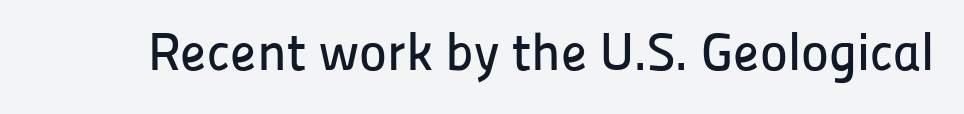
Q: Is the text italic (slanted)? A: No, it is upright.
Q: Is the typeface a serif or a sans-serif typeface? A: Sans-serif.
Q: Is the text underlined? A: No.
Q: Is the spacing between letters normal or unusually wide? A: Normal.
Q: Width (condensed, normal, or wide)? A: Normal.
Q: Stroke contrast? A: Low.
Q: x-height? A: Medium.
Q: Monospaced? A: No.
